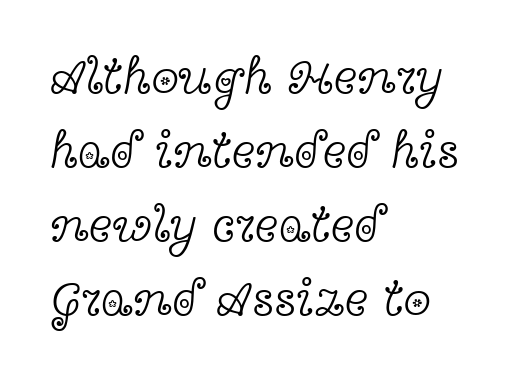
Serifs: yes, visible at the terminals of the letterforms. This sample has the flowing, uneven cadence of proportional lettering. Quick note: interline space is typical. The rendering keeps characters at their native spacing. The lines in this sample share a left origin and differ only in where they stop. Vertical strokes here are truly vertical.
